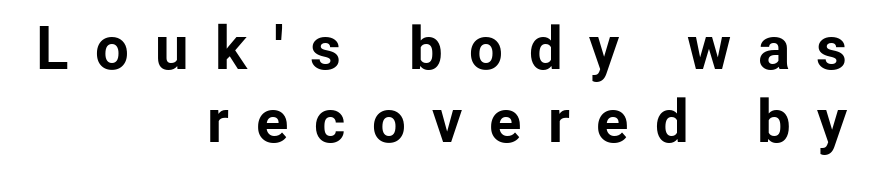
Characters remain perfectly vertical along every line. Serifs: no, the terminals of the letterforms are clean. Strokes here are thick enough to call this a true bold. How are the letters spaced? Widely, with obvious added tracking.
